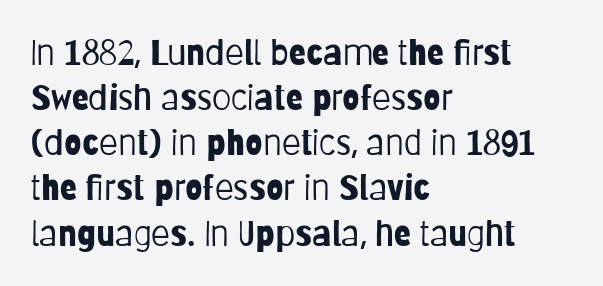
The image shows 35 px light, condensed sans-serif type, upright; set left-aligned, normal line spacing (1.29x), normal letter spacing, not underlined; low stroke contrast and a large x-height.
